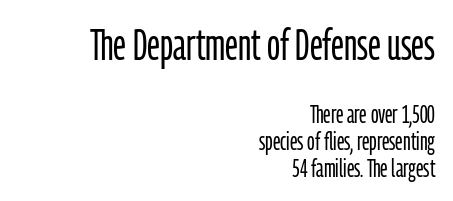
Q: Is the text bold? A: No.
Q: Is the text italic (slanted)? A: No, it is upright.
Q: Is the typeface a serif or a sans-serif typeface? A: Sans-serif.
Q: Is the text underlined? A: No.
Q: How is the paragraph aligned? A: Right-aligned.
Q: Is the spacing between letters normal or unusually wide? A: Normal.
Q: Is the spacing between lines tight, normal or loose? A: Tight.
Q: Which block of text is set in a larger size, the first (top) or the second (bottom)? A: The first (top) one.
Q: Width (condensed, normal, or wide)? A: Condensed.
Q: Stroke contrast? A: Low.
Q: x-height? A: Medium.
Q: Monospaced? A: No.
